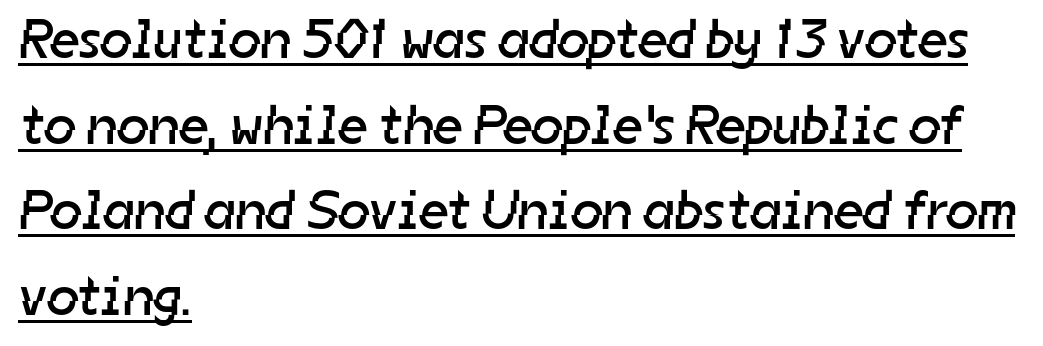
{"serif": "no", "bold": "no", "weight": "regular", "width": "normal", "stroke_contrast": "low", "x_height": "medium", "monospaced": "no", "underline": "yes", "align": "left", "line_spacing": "normal", "line_spacing_ratio": 1.53, "letter_spacing": "normal", "letter_spacing_em": 0.0, "glyph_px": 56}
